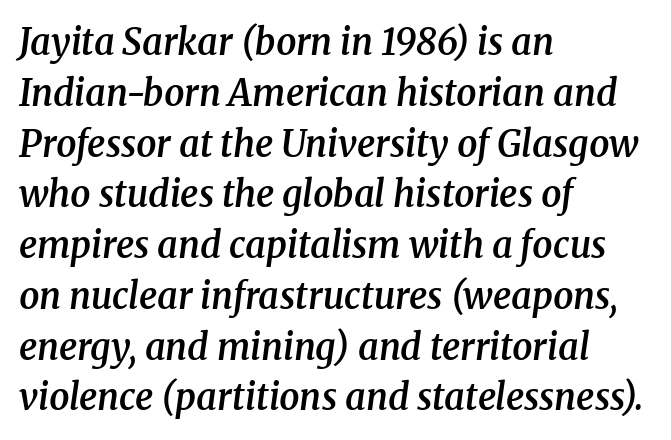
{"serif": "yes", "italic": "yes", "lean": "right", "slant_degrees": 8, "bold": "semi", "weight": "semibold", "width": "normal", "stroke_contrast": "medium", "x_height": "medium", "monospaced": "no", "underline": "no", "align": "left", "line_spacing": "normal", "line_spacing_ratio": 1.41, "letter_spacing": "normal", "letter_spacing_em": 0.0, "glyph_px": 36}
